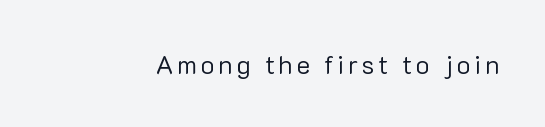
The image shows 26 px text type, upright; set not underlined.
